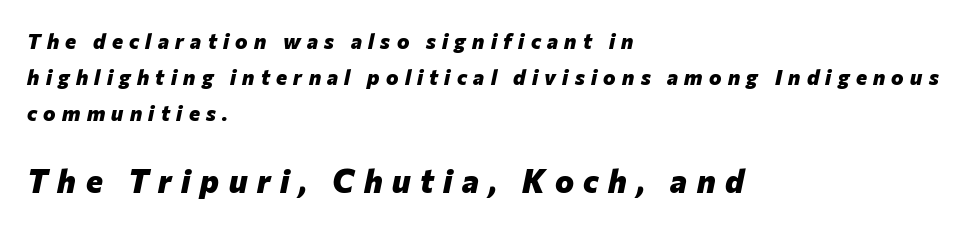
The line texture is sparse and dotted thanks to wide tracking. Notice how the passage keeps a crisp vertical edge on the left only. Varying glyph widths throughout — classic text-font behaviour. The lettering tilts uniformly, giving the passage an italic look. Weight check: bold — yes, fully. Check under the words: just untouched page.
